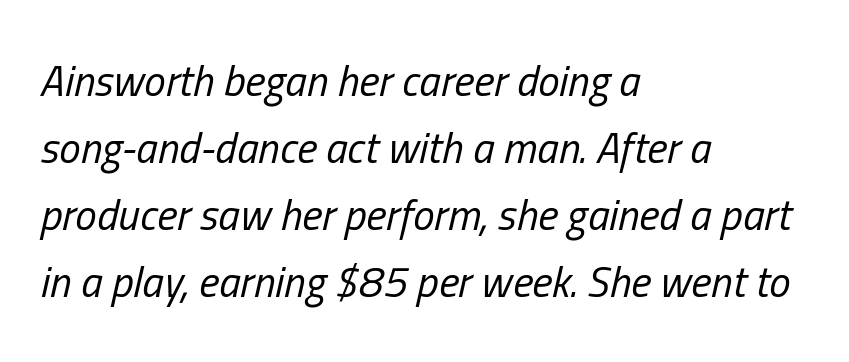
Q: Is the text bold? A: No.
Q: Is the text italic (slanted)? A: Yes, it leans right by about 13 degrees.
Q: Is the text underlined? A: No.
Q: How is the paragraph aligned? A: Left-aligned.
Q: Is the spacing between letters normal or unusually wide? A: Normal.
Q: Is the spacing between lines tight, normal or loose? A: Normal.
Q: Width (condensed, normal, or wide)? A: Condensed.
Q: Stroke contrast? A: Low.
Q: x-height? A: Medium.
Q: Monospaced? A: No.
